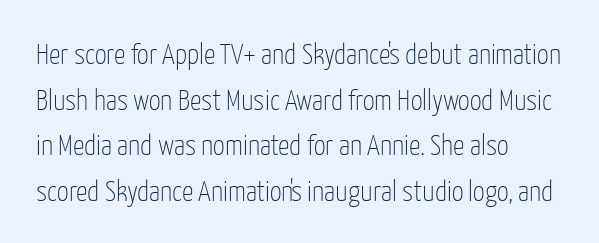
A quiet, ordinary-to-light weight characterises the typeface. Check under the words: just untouched page. Spacing verdict: proportional, widths tailored to each character. A roman cut, with each character standing at attention. The rendering anchors every line to the left-hand side. Serif or sans? Sans — the stroke terminals are bare.
